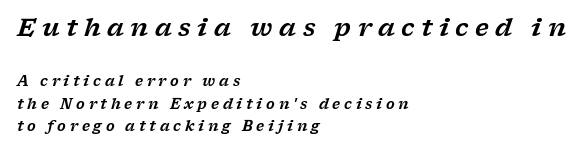
The image shows 24 px text type, italic (leaning right); set left-aligned, normal line spacing (1.62x), unusually wide letter spacing (+0.27 em), not underlined; the first (top) block is 1.71x larger.
